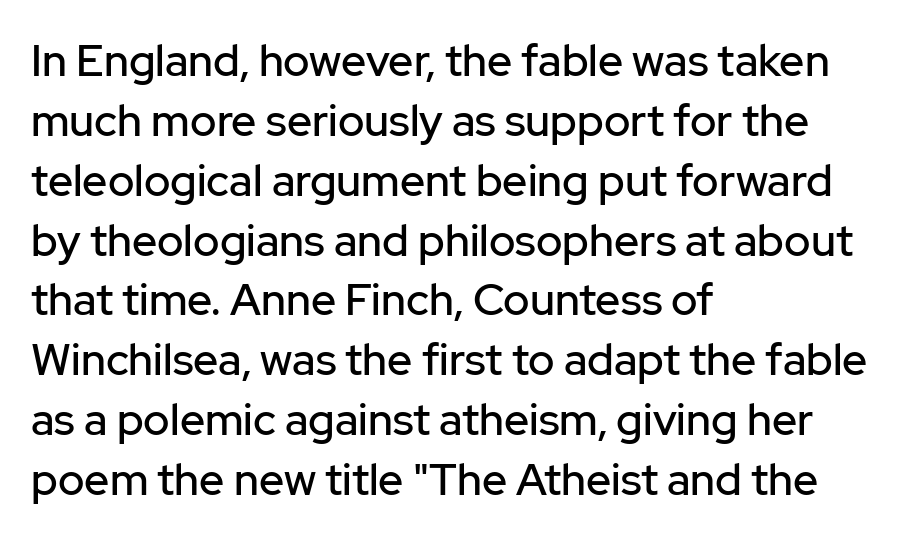
Q: Is the text italic (slanted)? A: No, it is upright.
Q: Is the typeface a serif or a sans-serif typeface? A: Sans-serif.
Q: Is the text underlined? A: No.
Q: How is the paragraph aligned? A: Left-aligned.
Q: Is the spacing between letters normal or unusually wide? A: Normal.
Q: Is the spacing between lines tight, normal or loose? A: Normal.
Q: Width (condensed, normal, or wide)? A: Normal.
Q: Stroke contrast? A: Low.
Q: x-height? A: Medium.
Q: Monospaced? A: No.
